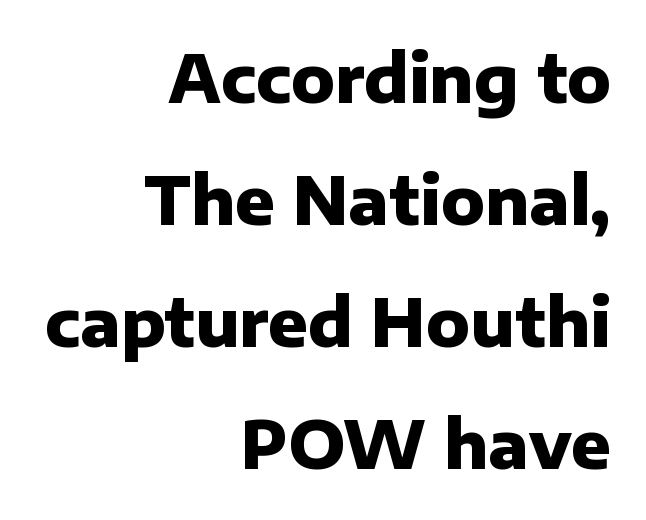
Q: Is the text bold? A: Yes.
Q: Is the text italic (slanted)? A: No, it is upright.
Q: Is the typeface a serif or a sans-serif typeface? A: Sans-serif.
Q: Is the text underlined? A: No.
Q: How is the paragraph aligned? A: Right-aligned.
Q: Is the spacing between letters normal or unusually wide? A: Normal.
Q: Width (condensed, normal, or wide)? A: Normal.
Q: Stroke contrast? A: Low.
Q: x-height? A: Medium.
Q: Monospaced? A: No.
